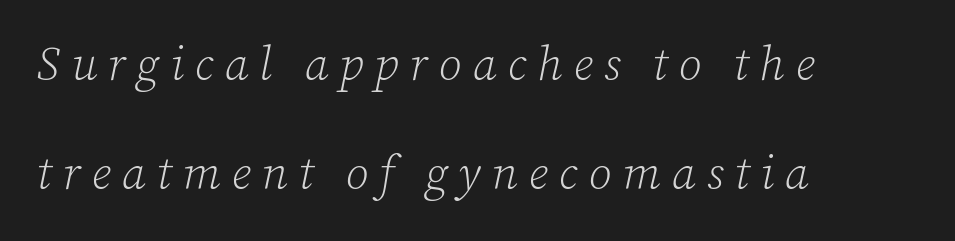
Q: Is the text bold? A: No.
Q: Is the text italic (slanted)? A: Yes, it leans right by about 12 degrees.
Q: Is the typeface a serif or a sans-serif typeface? A: Serif.
Q: Is the text underlined? A: No.
Q: How is the paragraph aligned? A: Left-aligned.
Q: Is the spacing between letters normal or unusually wide? A: Unusually wide.
Q: Is the spacing between lines tight, normal or loose? A: Loose.
Q: Width (condensed, normal, or wide)? A: Normal.
Q: Stroke contrast? A: Low.
Q: x-height? A: Medium.
Q: Monospaced? A: No.
